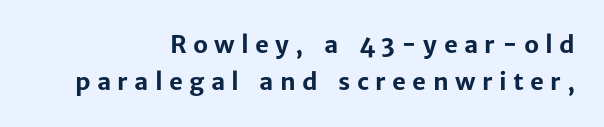
Q: Is the text bold? A: Yes.
Q: Is the text italic (slanted)? A: No, it is upright.
Q: Is the text underlined? A: No.
Q: How is the paragraph aligned? A: Right-aligned.
Q: Is the spacing between letters normal or unusually wide? A: Unusually wide.
Q: Is the spacing between lines tight, normal or loose? A: Normal.
